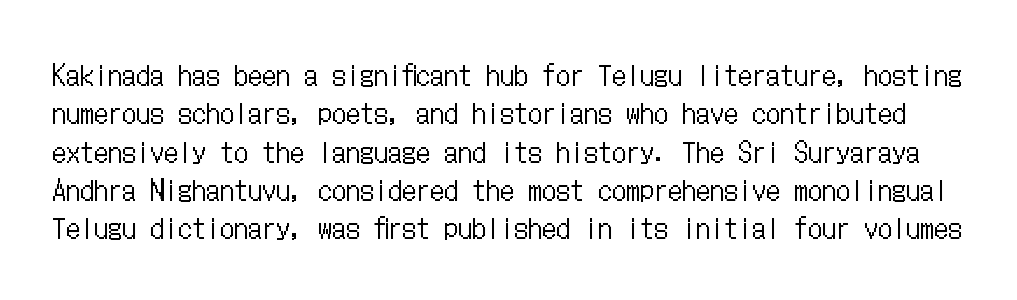
Tall strokes in this sample are plumb rather than angled. Plain, unruled lines of type. Between one letter and the next there's only the usual sliver of space. These lines sit exactly where default settings would place them.
